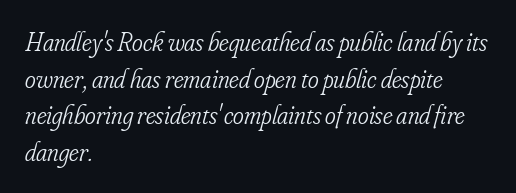
Evenly set lines give the paragraph a standard silhouette. Clear beneath every line of the passage. The font sits on the lighter half of the weight spectrum, regular included. Yep, that's italic — everything's leaning. Line starts are locked; line ends wander.
